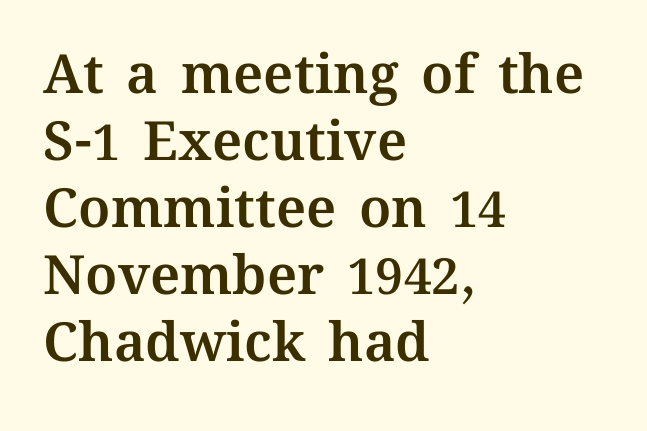
Q: Is the text italic (slanted)? A: No, it is upright.
Q: Is the text underlined? A: No.
Q: How is the paragraph aligned? A: Left-aligned.
Q: Is the spacing between letters normal or unusually wide? A: Normal.
Q: Width (condensed, normal, or wide)? A: Normal.
Q: Stroke contrast? A: Medium.
Q: x-height? A: Medium.
Q: Monospaced? A: No.
